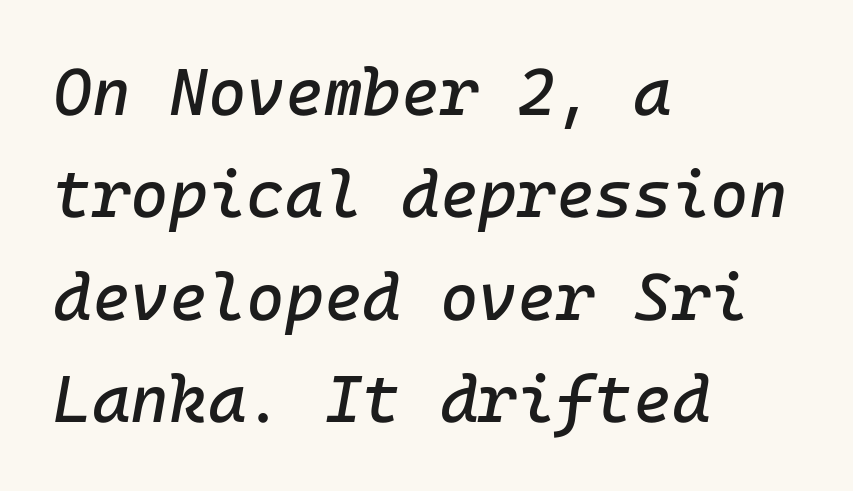
Q: Is the text italic (slanted)? A: Yes, it leans right by about 10 degrees.
Q: Is the text underlined? A: No.
Q: How is the paragraph aligned? A: Left-aligned.
Q: Is the spacing between letters normal or unusually wide? A: Normal.
Q: Is the spacing between lines tight, normal or loose? A: Normal.
Q: Width (condensed, normal, or wide)? A: Normal.
Q: Stroke contrast? A: Low.
Q: x-height? A: Medium.
